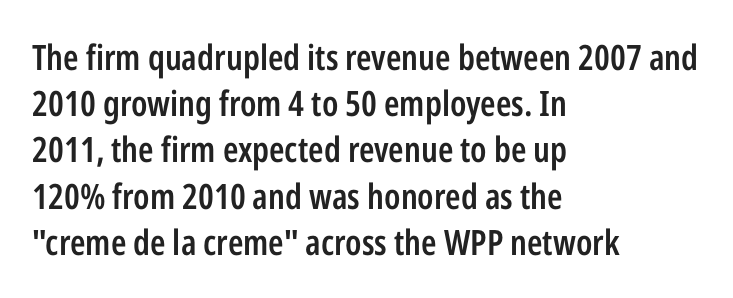
Q: Is the text bold? A: Semi-bold.
Q: Is the text italic (slanted)? A: No, it is upright.
Q: Is the typeface a serif or a sans-serif typeface? A: Sans-serif.
Q: Is the text underlined? A: No.
Q: How is the paragraph aligned? A: Left-aligned.
Q: Is the spacing between letters normal or unusually wide? A: Normal.
Q: Is the spacing between lines tight, normal or loose? A: Normal.
Q: Width (condensed, normal, or wide)? A: Condensed.
Q: Stroke contrast? A: Low.
Q: x-height? A: Medium.
Q: Monospaced? A: No.
